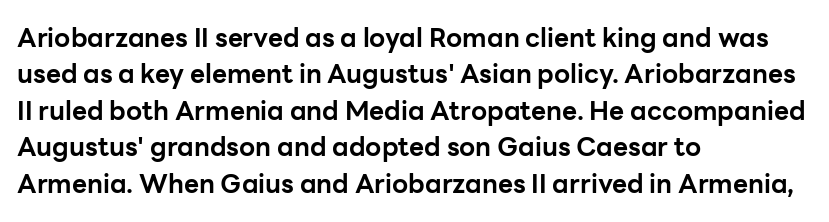
{"italic": "no", "bold": "yes", "underline": "no", "align": "left", "line_spacing": "normal", "line_spacing_ratio": 1.4, "letter_spacing": "normal", "letter_spacing_em": 0.0, "glyph_px": 26}
